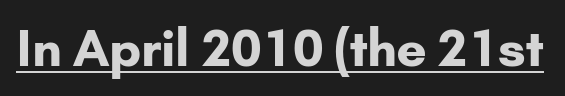
The image shows 50 px bold sans-serif type, upright; set normal letter spacing, underlined; low stroke contrast and a small x-height.
